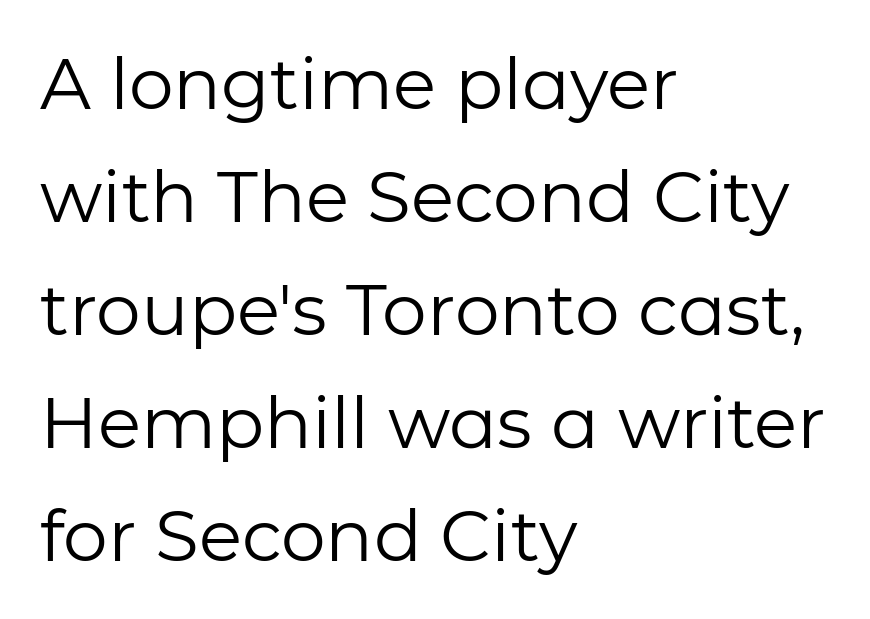
The image shows 71 px regular-weight sans-serif type, upright; set left-aligned, normal line spacing (1.59x), normal letter spacing, not underlined; low stroke contrast and a medium x-height.
